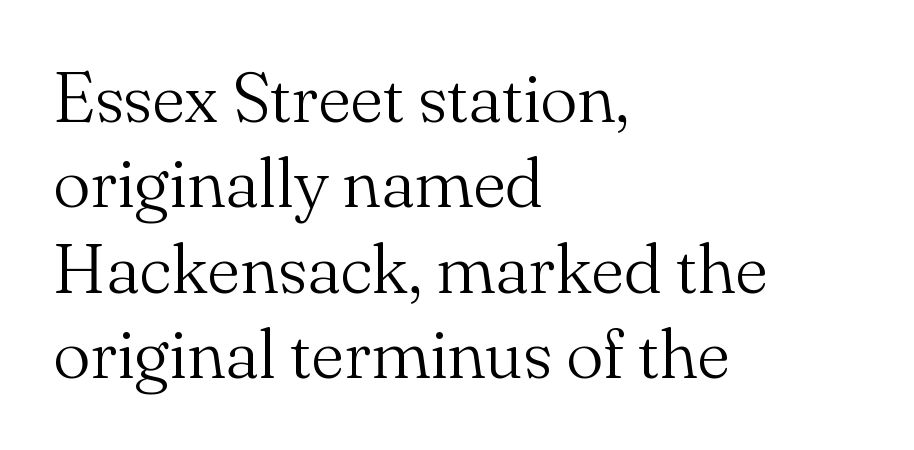
The image shows 70 px light serif type, upright; set left-aligned, line spacing 1.22x, normal letter spacing, not underlined; medium stroke contrast and a small x-height.
